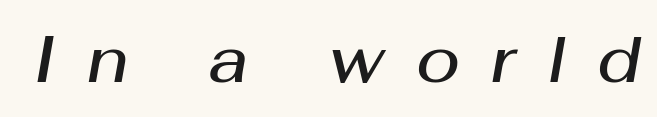
The image shows 65 px semibold type, italic (leaning right); set unusually wide letter spacing (+0.48 em), not underlined; medium stroke contrast and a medium x-height.
